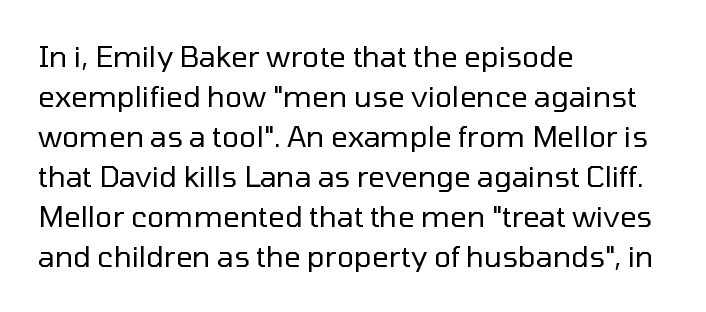
{"serif": "no", "italic": "no", "bold": "no", "weight": "regular", "width": "normal", "stroke_contrast": "low", "x_height": "medium", "monospaced": "no", "underline": "no", "align": "left", "line_spacing": "normal", "line_spacing_ratio": 1.38, "letter_spacing": "normal", "letter_spacing_em": 0.0, "glyph_px": 29}
